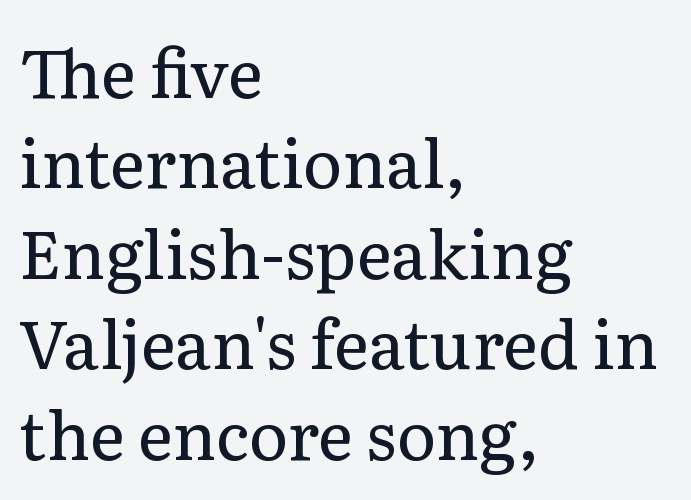
Q: Is the text bold? A: No.
Q: Is the text italic (slanted)? A: No, it is upright.
Q: Is the typeface a serif or a sans-serif typeface? A: Serif.
Q: Is the text underlined? A: No.
Q: How is the paragraph aligned? A: Left-aligned.
Q: Is the spacing between letters normal or unusually wide? A: Normal.
Q: Is the spacing between lines tight, normal or loose? A: Normal.
Q: Width (condensed, normal, or wide)? A: Normal.
Q: Stroke contrast? A: Low.
Q: x-height? A: Medium.
Q: Monospaced? A: No.
